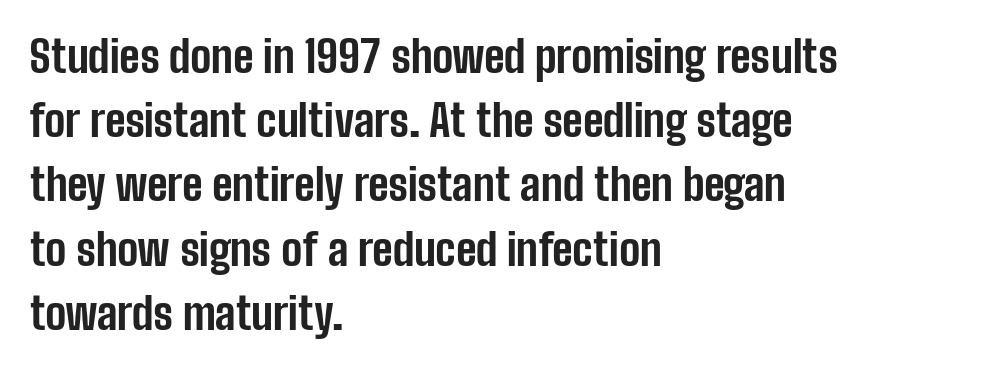
Has an underline been added? It has not. I'd call this a sans setting — the letters go barefoot. A classic flush-left, rag-right setting is used for this passage. You could not count columns in this text — the font is proportionally spaced. The type is set solid horizontally, with unmodified tracking.
